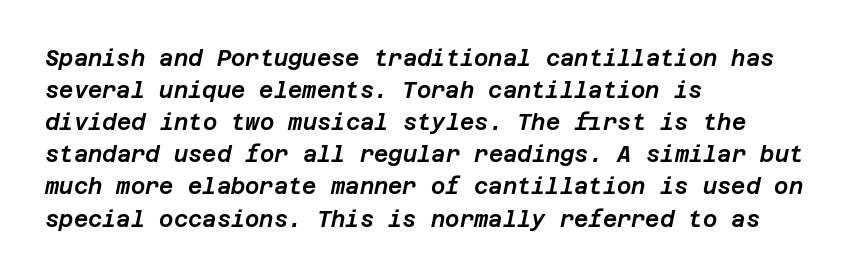
Q: Is the text italic (slanted)? A: Yes, it leans right by about 12 degrees.
Q: Is the text underlined? A: No.
Q: How is the paragraph aligned? A: Left-aligned.
Q: Is the spacing between letters normal or unusually wide? A: Normal.
Q: Is the spacing between lines tight, normal or loose? A: Normal.
